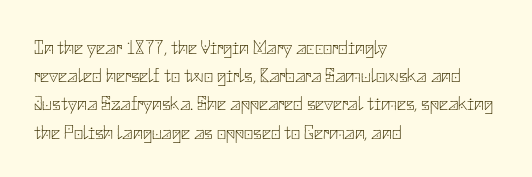
{"italic": "no", "bold": "no", "underline": "no", "align": "left", "line_spacing": "normal", "line_spacing_ratio": 1.41, "letter_spacing": "normal", "letter_spacing_em": 0.0, "glyph_px": 20}
